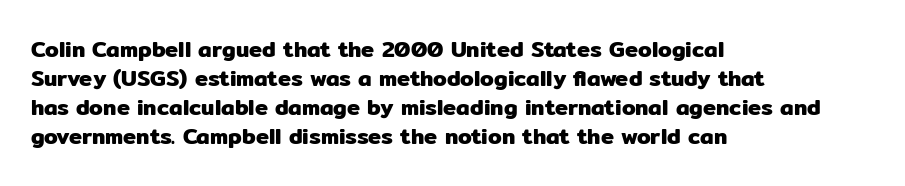
{"italic": "no", "underline": "no", "align": "left", "line_spacing": "normal", "line_spacing_ratio": 1.32, "letter_spacing": "normal", "letter_spacing_em": 0.0, "glyph_px": 22}
